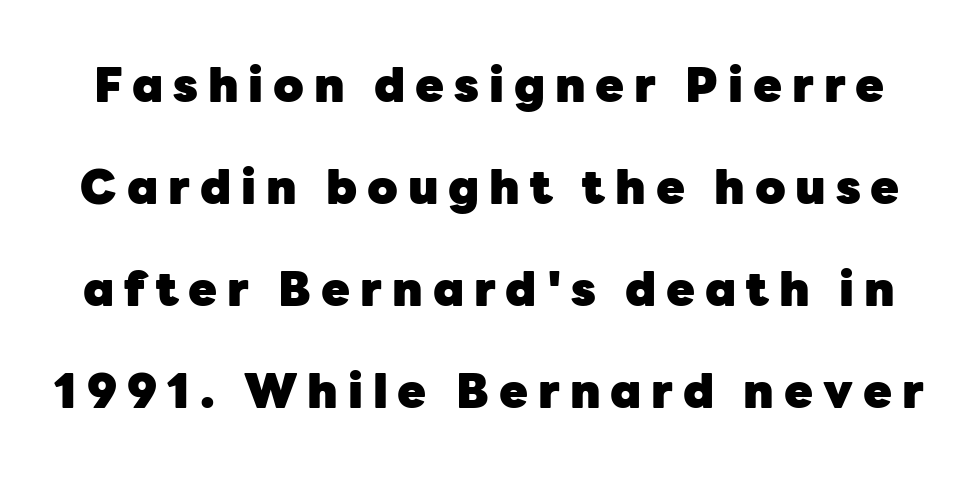
The image shows 47 px heavy sans-serif type, upright; set loose line spacing (2.17x), unusually wide letter spacing (+0.21 em), not underlined; low stroke contrast and a medium x-height.
